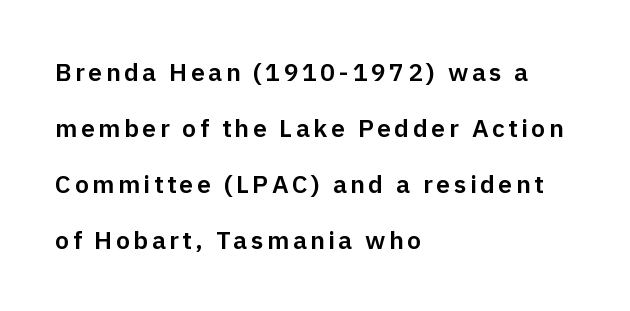
Descenders hang freely into open space. Successive baselines arrive slowly, with a big drop between each. One-word summary of the alignment: left. The specimen reads as upright at a glance.
